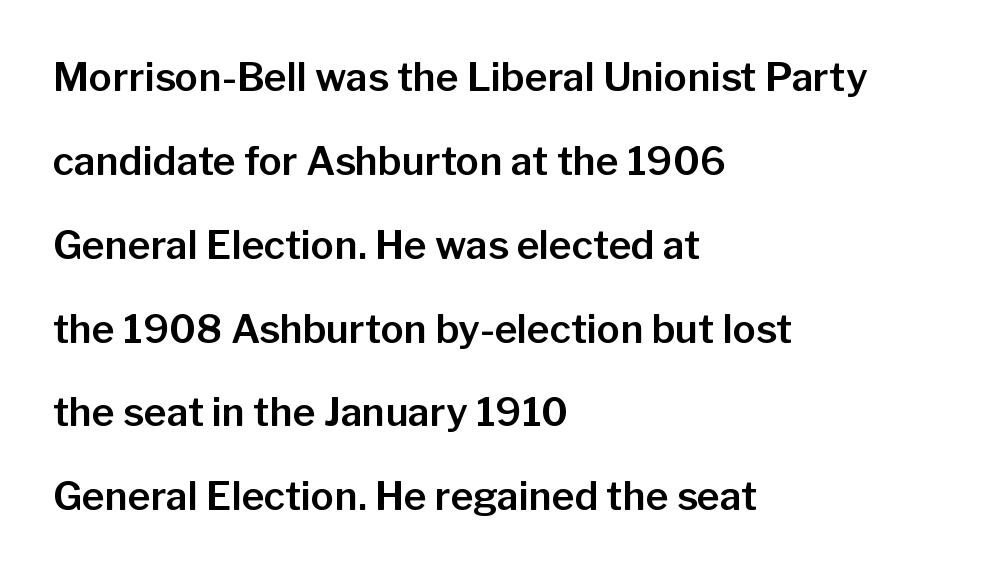
The image shows 39 px sans-serif type, upright; set left-aligned, loose line spacing (2.15x), normal letter spacing, not underlined; low stroke contrast and a medium x-height.
